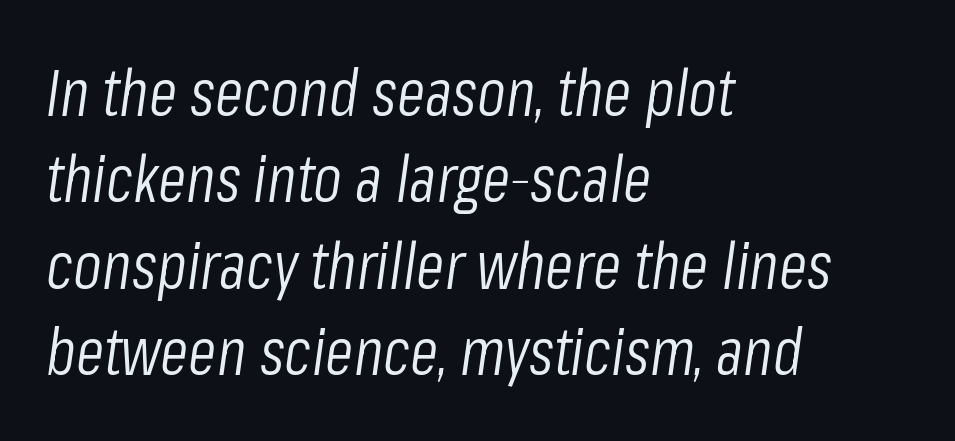
{"italic": "yes", "lean": "right", "slant_degrees": 8, "bold": "no", "weight": "light", "width": "condensed", "stroke_contrast": "low", "x_height": "medium", "monospaced": "no", "underline": "no", "align": "left", "line_spacing": "normal", "line_spacing_ratio": 1.33, "letter_spacing": "normal", "letter_spacing_em": 0.0, "glyph_px": 65}
